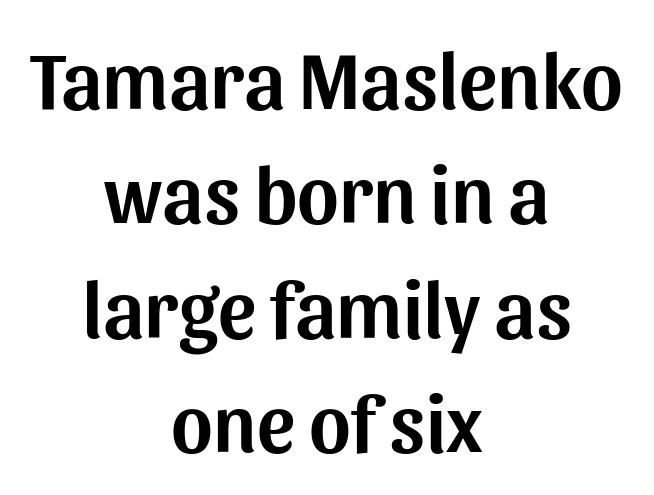
{"serif": "no", "italic": "no", "width": "normal", "stroke_contrast": "medium", "x_height": "medium", "monospaced": "no", "underline": "no", "align": "center", "line_spacing": "normal", "line_spacing_ratio": 1.43, "letter_spacing": "normal", "letter_spacing_em": 0.0, "glyph_px": 80}
